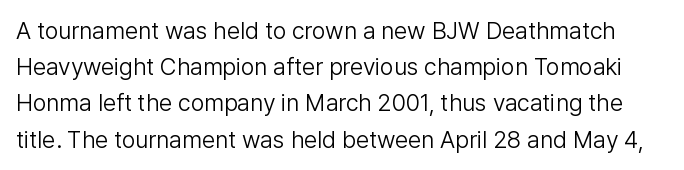
Q: Is the text bold? A: No.
Q: Is the text italic (slanted)? A: No, it is upright.
Q: Is the text underlined? A: No.
Q: Is the spacing between letters normal or unusually wide? A: Normal.
Q: Is the spacing between lines tight, normal or loose? A: Normal.
